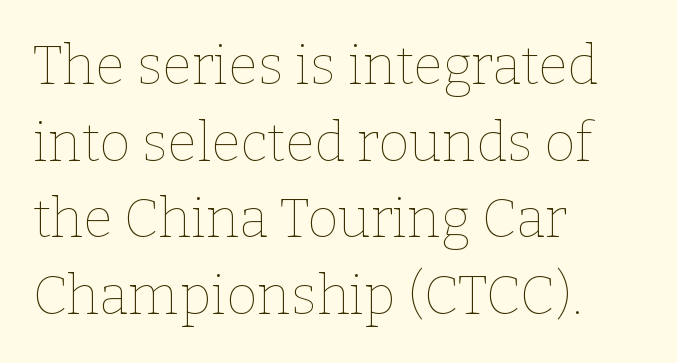
{"italic": "no", "bold": "no", "weight": "thin", "width": "normal", "stroke_contrast": "low", "x_height": "medium", "monospaced": "no", "underline": "no", "align": "left", "line_spacing": "normal", "line_spacing_ratio": 1.42, "letter_spacing": "normal", "letter_spacing_em": 0.0, "glyph_px": 54}
